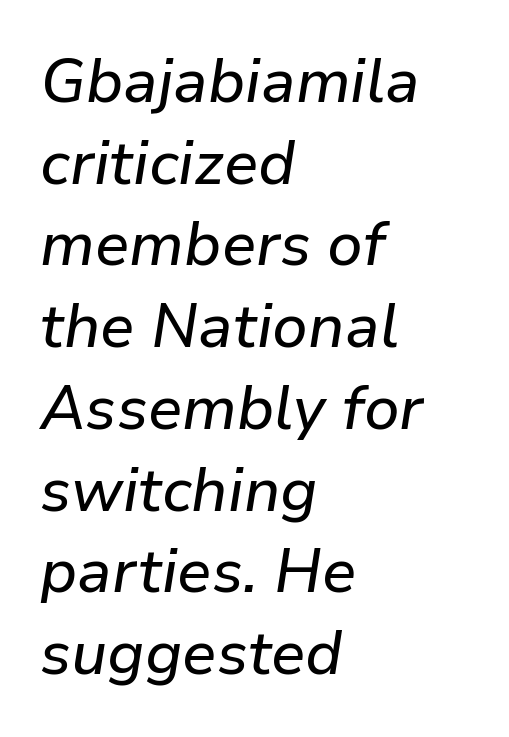
Line spacing here is normal. Varying glyph widths throughout — classic text-font behaviour. Caption: standard tracking, unaltered. Underline: absent.
